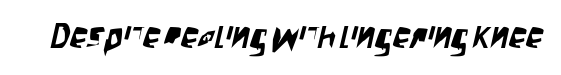
The image shows 35 px condensed sans-serif type; set normal letter spacing, not underlined; low stroke contrast and a large x-height.
